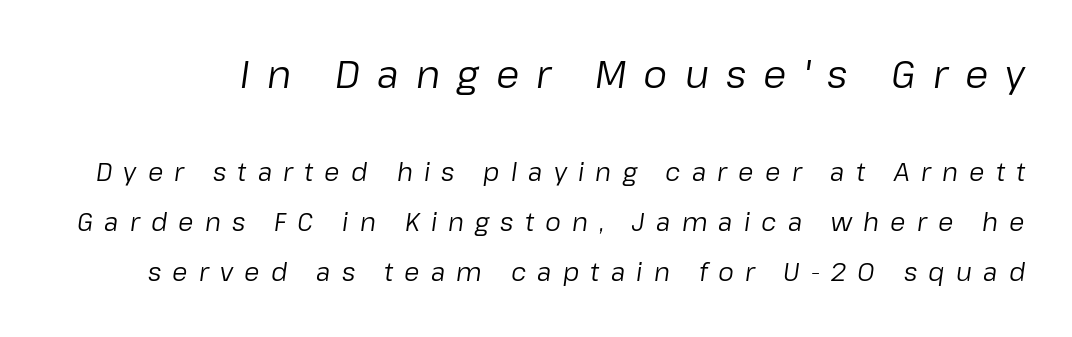
Honestly, the letter spacing is so wide it's the main thing you notice. The area under the type is left untouched. The weight would be labelled regular, book, light, or lighter still. Type size steps down from the first block to the second. Each new line begins a long way beneath the previous one. There's an unmistakable incline to the writing here.
